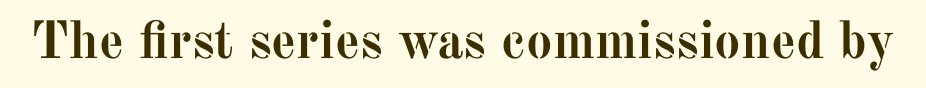
The image shows 53 px semibold serif type, upright; set normal letter spacing, not underlined; medium stroke contrast and a medium x-height.
